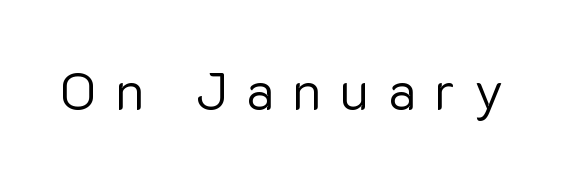
Tracking here is generous; glyphs stand well apart from one another. Regarding serifs, this sample does without them. The letters stand upright; this is a roman face. Honestly, there is no underline to notice here at all. Weight: regular or lighter. Spacing verdict: proportional, widths tailored to each character.
